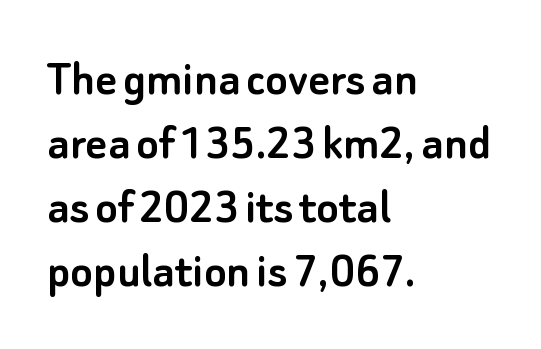
The image shows 52 px sans-serif type, upright; set left-aligned, line spacing 1.23x, normal letter spacing, not underlined; low stroke contrast and a small x-height.
